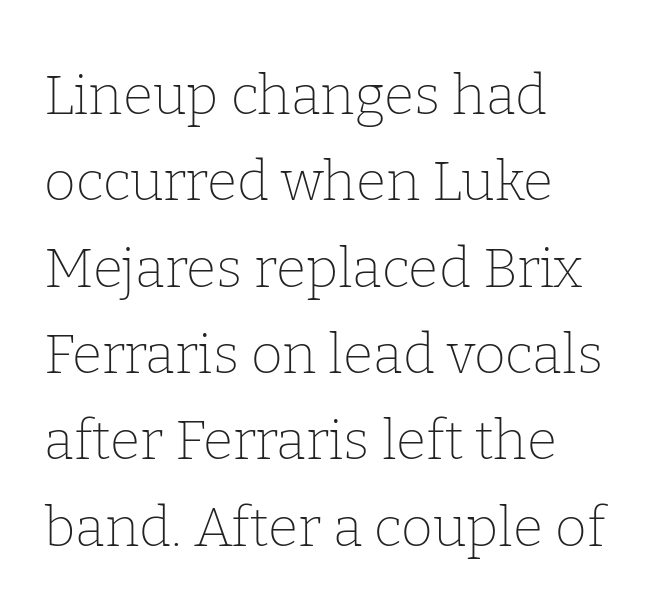
Here the designer chose a conventional face with non-uniform glyph widths. A light-to-regular cut is what we see here. The glyphs are unaccompanied by any horizontal stroke below them. Standard letterfit; no display-style spreading of the glyphs. You can tell it's not italic because the verticals are truly vertical. A normal amount of white space separates one row of letters from the next.
